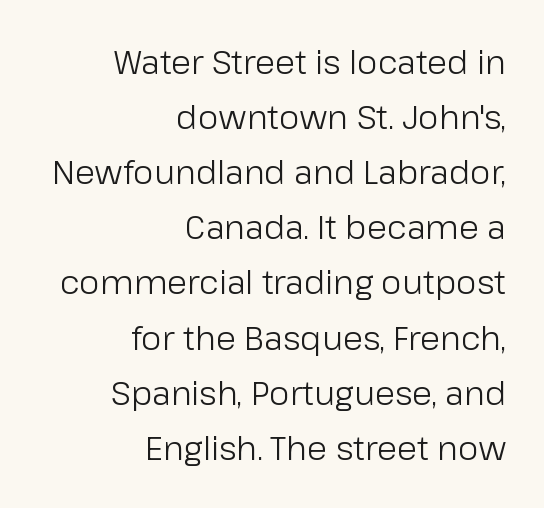
Q: Is the text bold? A: No.
Q: Is the text italic (slanted)? A: No, it is upright.
Q: Is the typeface a serif or a sans-serif typeface? A: Sans-serif.
Q: Is the text underlined? A: No.
Q: How is the paragraph aligned? A: Right-aligned.
Q: Is the spacing between letters normal or unusually wide? A: Normal.
Q: Is the spacing between lines tight, normal or loose? A: Normal.
Q: Width (condensed, normal, or wide)? A: Normal.
Q: Stroke contrast? A: Low.
Q: x-height? A: Medium.
Q: Monospaced? A: No.
